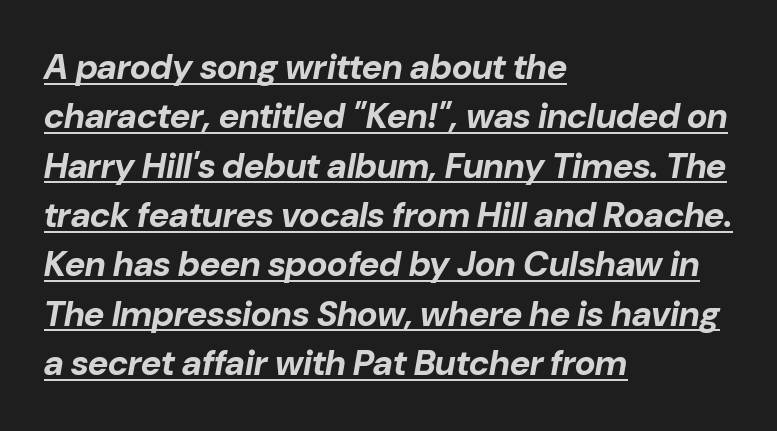
The image shows 35 px bold type, italic (leaning right); set left-aligned, normal line spacing (1.41x), normal letter spacing, underlined; low stroke contrast and a medium x-height.
